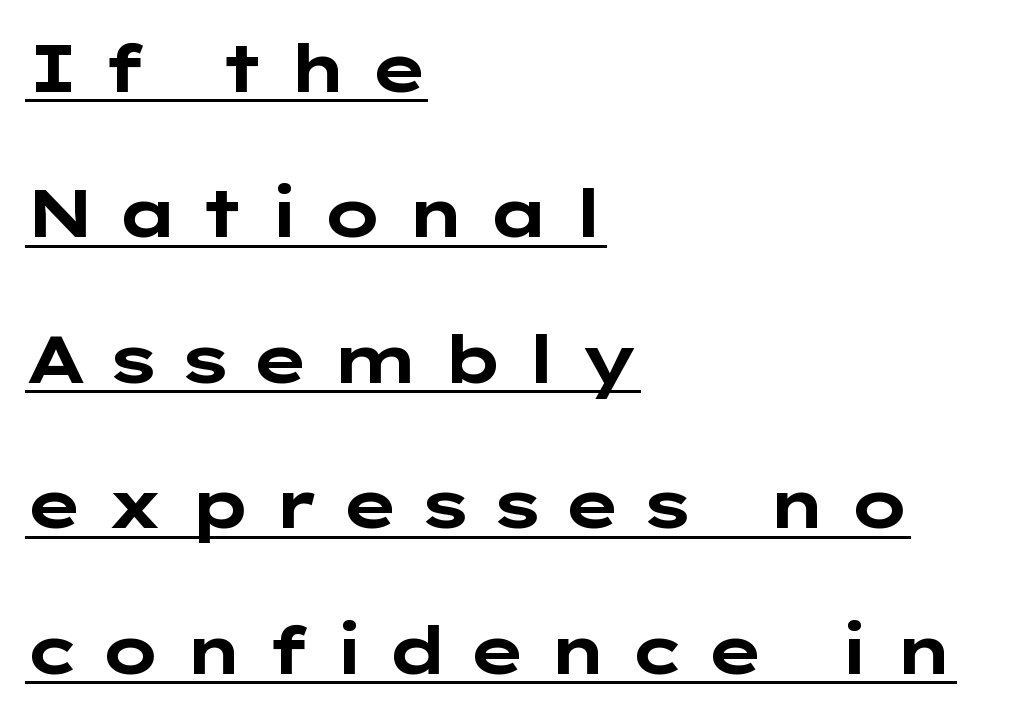
Is there much room between lines? Yes — plenty of vertical air separates them. The face used here is rendered with a markedly widened letterfit. In terms of weight, the rendering is a true, heavy bold. Posture: vertical. The typesetter chose a ragged-right arrangement here.
